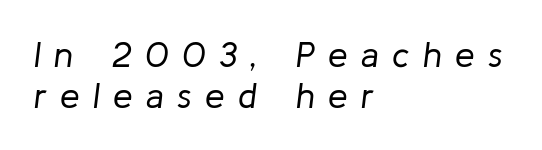
The image shows 35 px regular-weight type, italic (leaning right); set left-aligned, line spacing 1.16x, unusually wide letter spacing (+0.38 em), not underlined; low stroke contrast and a medium x-height.
